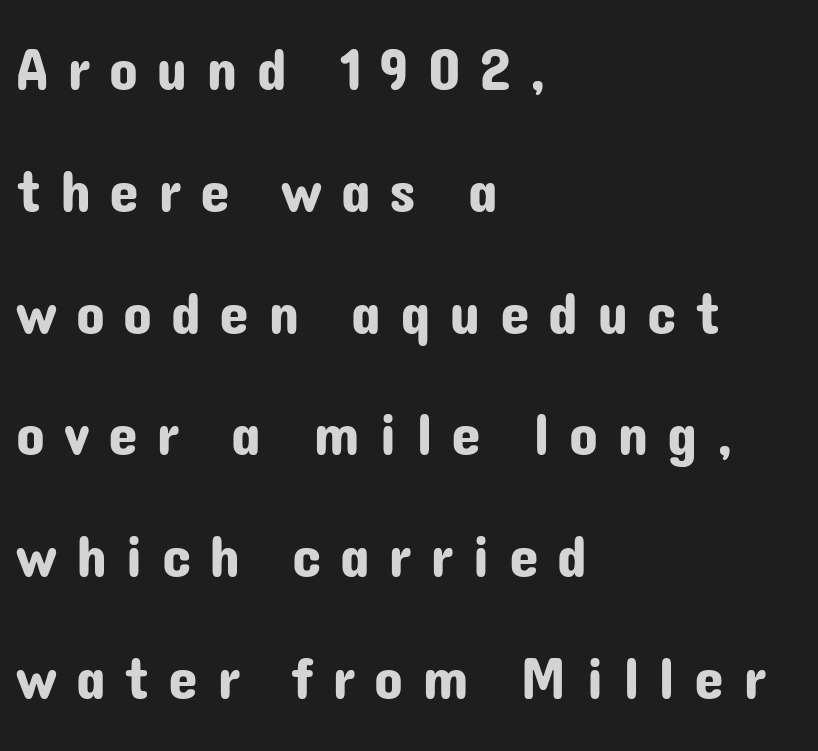
Only glyphs here, with clear space below each row. Leftover space on each line is placed entirely after the last word. You can tell from the bare stems that sans-serif type was used. The letterforms stand isolated, each surrounded by extra space. A typesetter would call this proportional, since set widths differ per character. The passage shown stacks its lines with a broad gap.
